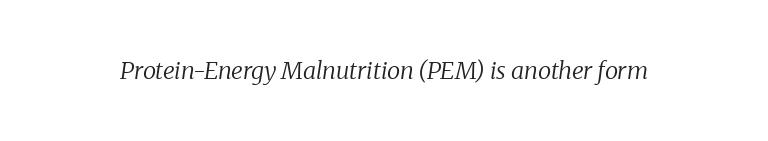
The image shows 24 px text type, italic (leaning right); set normal letter spacing, not underlined.
